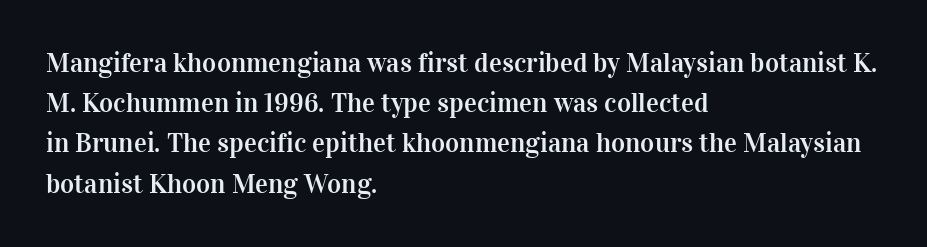
{"italic": "no", "underline": "no", "align": "left", "line_spacing": "normal", "line_spacing_ratio": 1.49, "letter_spacing": "normal", "letter_spacing_em": 0.0, "glyph_px": 27}
